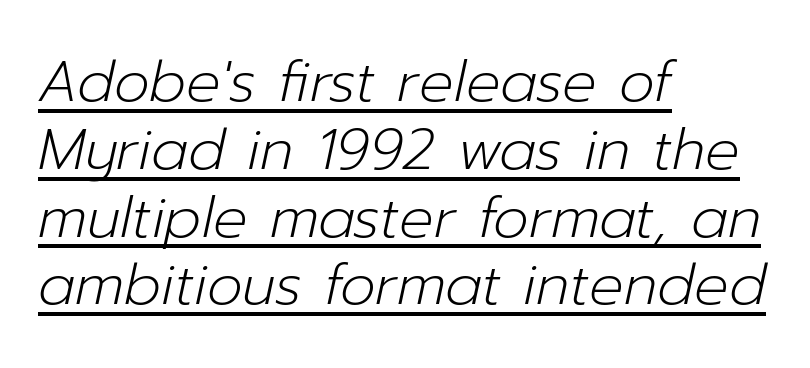
Q: Is the text bold? A: No.
Q: Is the text italic (slanted)? A: Yes, it leans right by about 12 degrees.
Q: Is the text underlined? A: Yes.
Q: How is the paragraph aligned? A: Left-aligned.
Q: Is the spacing between letters normal or unusually wide? A: Normal.
Q: Width (condensed, normal, or wide)? A: Normal.
Q: Stroke contrast? A: Low.
Q: x-height? A: Medium.
Q: Monospaced? A: No.
